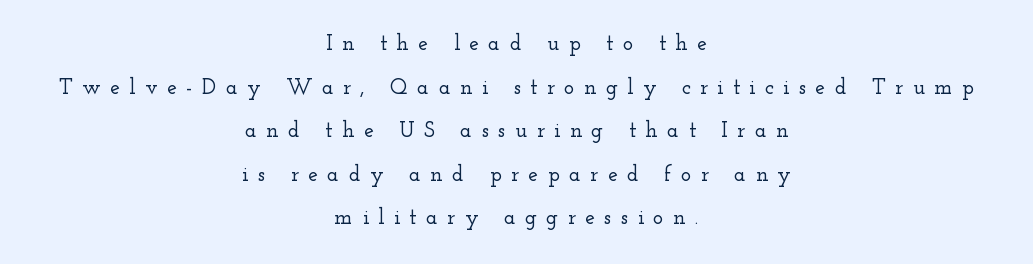
The image shows 22 px text type, upright; set centered, loose line spacing (1.98x), unusually wide letter spacing (+0.43 em), not underlined.
